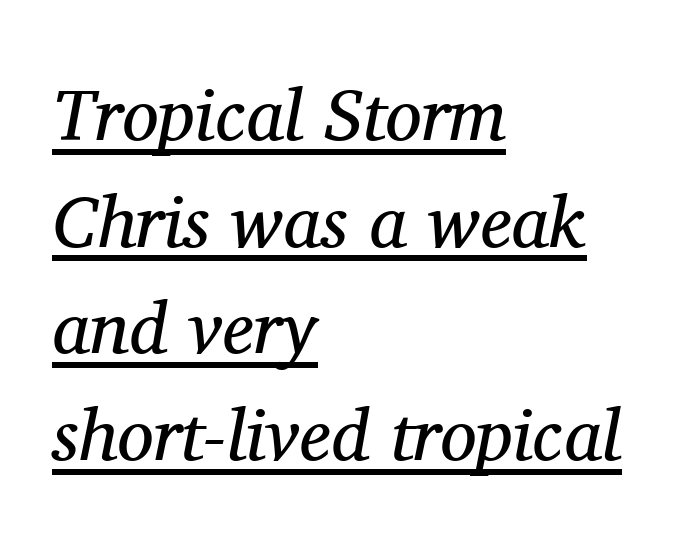
Students, observe the line beneath the letters — that is underlining. The passage shown stacks its lines at a standard gap. Does the copy run flush right? No — it runs flush left. Small tapered or slab feet sit at the stroke ends, so this counts as serif. Stroke thickness stays within the range of a standard reading face or lighter. Standard letterfit; no display-style spreading of the glyphs.
